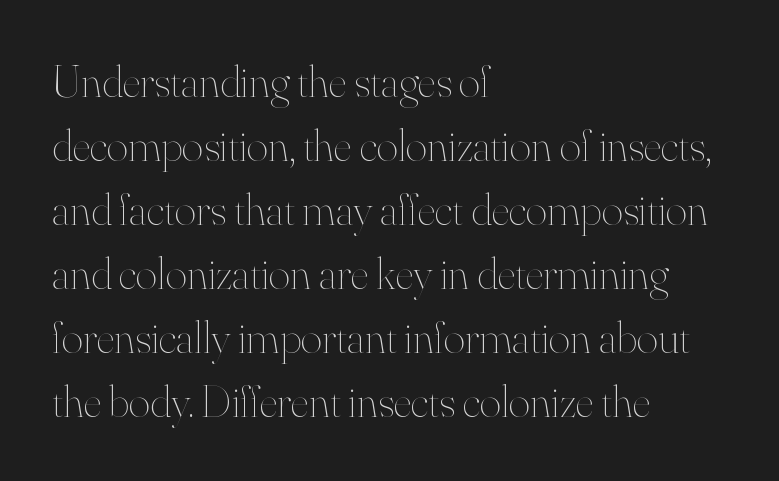
Q: Is the text bold? A: No.
Q: Is the text italic (slanted)? A: No, it is upright.
Q: Is the text underlined? A: No.
Q: How is the paragraph aligned? A: Left-aligned.
Q: Is the spacing between letters normal or unusually wide? A: Normal.
Q: Is the spacing between lines tight, normal or loose? A: Normal.
Q: Width (condensed, normal, or wide)? A: Normal.
Q: Stroke contrast? A: High.
Q: x-height? A: Small.
Q: Monospaced? A: No.
